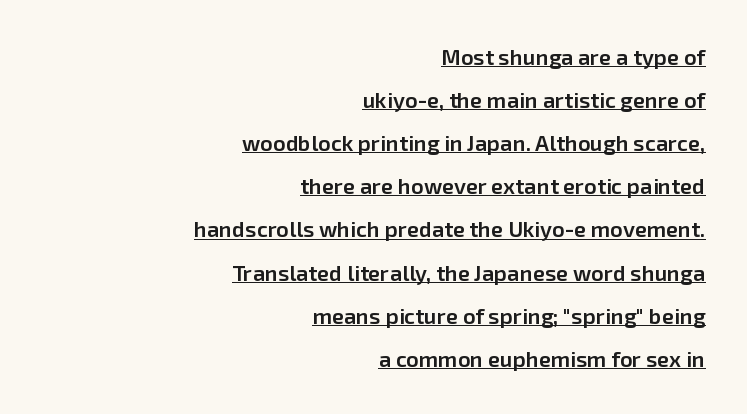
Beneath each row of characters lies a ruled line. Compared with an ordinary text face, these strokes are moderately heavier — a semibold. These lines keep a tight, regular rhythm from letter to letter. Style check: upright. The block of text is sparse from top to bottom, with ample space between rows.
